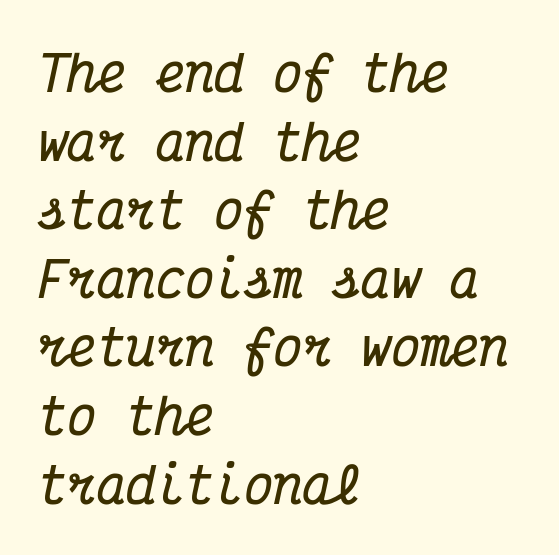
{"serif": "yes", "italic": "yes", "lean": "right", "slant_degrees": 12, "bold": "yes", "weight": "bold", "width": "condensed", "stroke_contrast": "medium", "x_height": "medium", "monospaced": "yes", "underline": "no", "align": "left", "line_spacing": "normal", "line_spacing_ratio": 1.4, "letter_spacing": "normal", "letter_spacing_em": 0.0, "glyph_px": 49}
